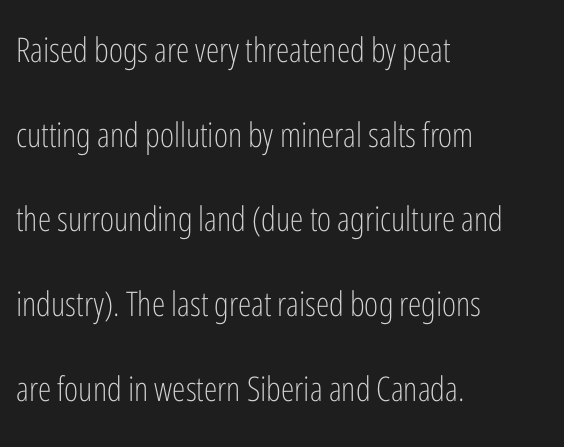
Q: Is the text bold? A: No.
Q: Is the text italic (slanted)? A: No, it is upright.
Q: Is the typeface a serif or a sans-serif typeface? A: Sans-serif.
Q: Is the text underlined? A: No.
Q: How is the paragraph aligned? A: Left-aligned.
Q: Is the spacing between letters normal or unusually wide? A: Normal.
Q: Is the spacing between lines tight, normal or loose? A: Loose.
Q: Width (condensed, normal, or wide)? A: Condensed.
Q: Stroke contrast? A: Low.
Q: x-height? A: Medium.
Q: Monospaced? A: No.
